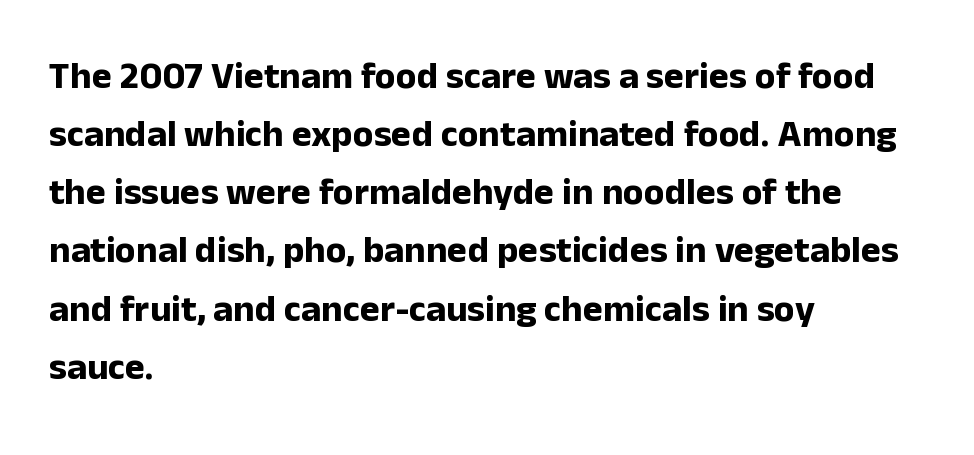
Q: Is the text bold? A: Yes.
Q: Is the text italic (slanted)? A: No, it is upright.
Q: Is the typeface a serif or a sans-serif typeface? A: Sans-serif.
Q: Is the text underlined? A: No.
Q: How is the paragraph aligned? A: Left-aligned.
Q: Is the spacing between letters normal or unusually wide? A: Normal.
Q: Is the spacing between lines tight, normal or loose? A: Normal.
Q: Width (condensed, normal, or wide)? A: Normal.
Q: Stroke contrast? A: Low.
Q: x-height? A: Medium.
Q: Monospaced? A: No.
